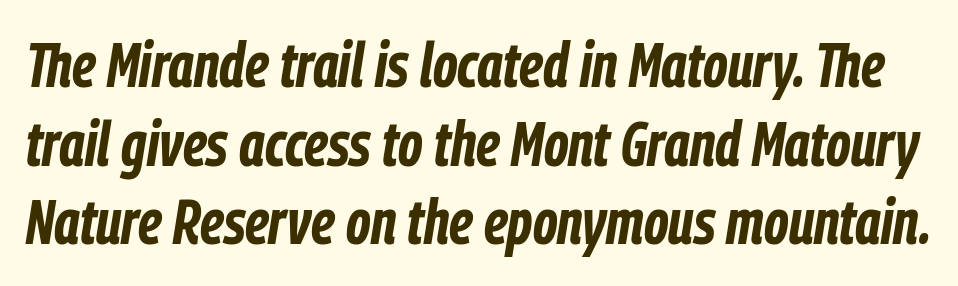
Q: Is the text bold? A: Yes.
Q: Is the text italic (slanted)? A: Yes, it leans right by about 9 degrees.
Q: Is the text underlined? A: No.
Q: Is the spacing between letters normal or unusually wide? A: Normal.
Q: Is the spacing between lines tight, normal or loose? A: Normal.
Q: Width (condensed, normal, or wide)? A: Condensed.
Q: Stroke contrast? A: Low.
Q: x-height? A: Medium.
Q: Monospaced? A: No.
